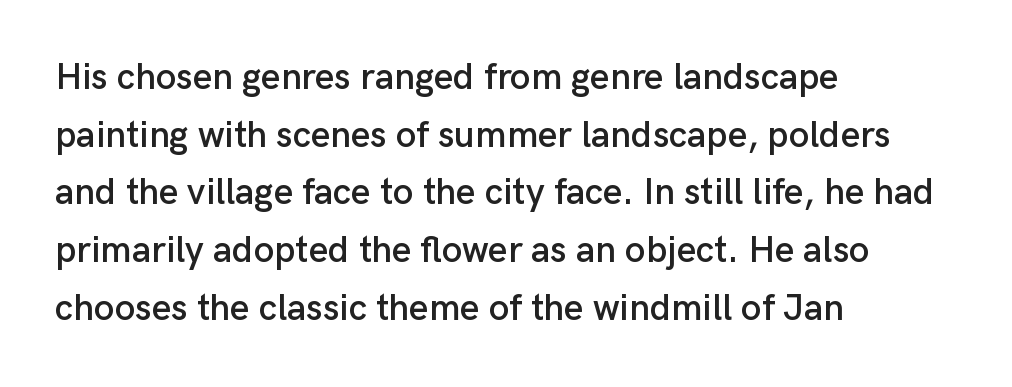
Posture: upright roman. The typesetter chose a ragged-right arrangement here. Letter spacing: default. The characters display no serif detailing; their extremities are plain.
